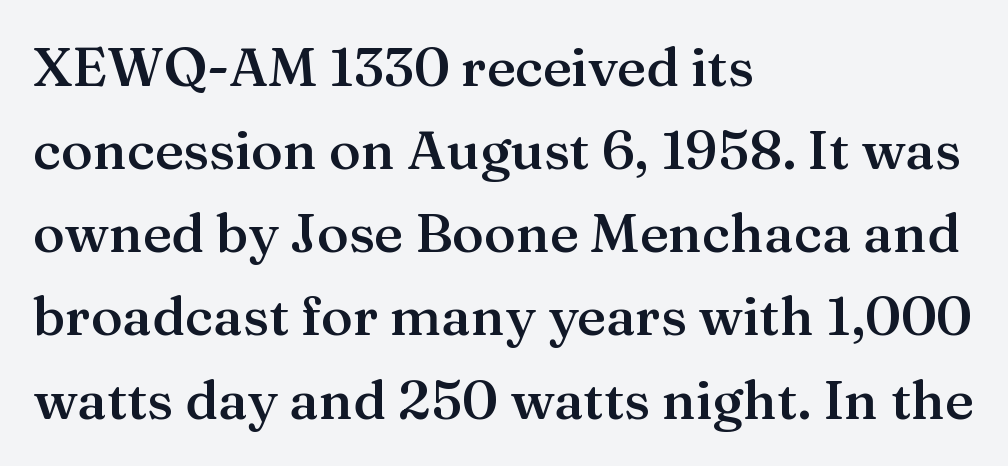
Regular leading. Character widths vary here, with narrow letters taking less room than wide ones. Glyph-to-glyph distance matches everyday printed text. Type without underlining. Does the copy run flush right? No — it runs flush left. The rendering uses a semibold face; strokes are thickened but not to full bold.
